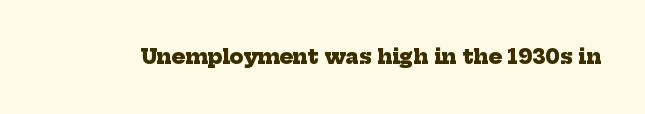
Q: Is the text bold? A: Yes.
Q: Is the text underlined? A: No.
Q: Is the spacing between letters normal or unusually wide? A: Normal.
